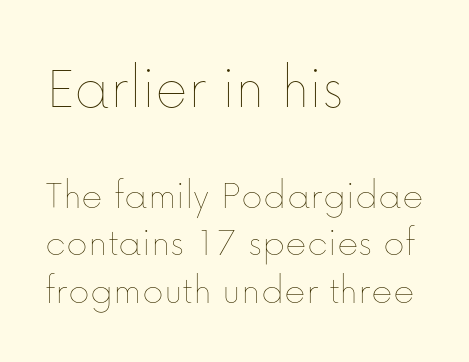
{"italic": "no", "bold": "no", "weight": "thin", "width": "normal", "stroke_contrast": "low", "x_height": "medium", "monospaced": "no", "underline": "no", "align": "left", "line_spacing_ratio": 1.16, "letter_spacing": "normal", "letter_spacing_em": 0.0, "larger_block": "first", "size_ratio": 1.51, "glyph_px": 62}
